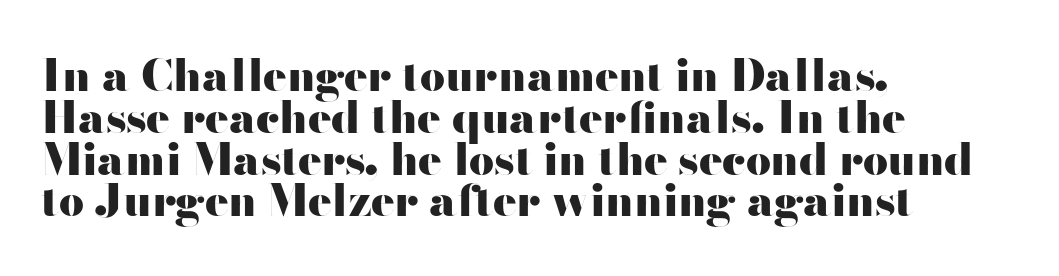
Does the leading feel generous? Not at all — it's pinched. The paragraph has a hard left edge and a soft right edge. Caption: bold face, heavy strokes. The letters advance in unequal steps, a hallmark of proportional type. If you drew a line through each stem, it would be perfectly vertical.
